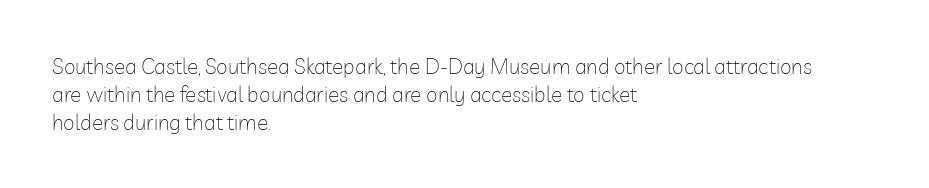
The paragraph has a hard left edge and a soft right edge. Rows of type keep a routine distance in the vertical direction. The letters sit at their default tracking, neither squeezed nor spread. Posture: vertical.
